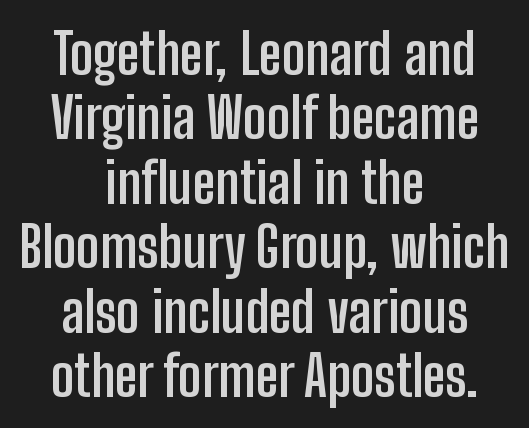
{"serif": "no", "italic": "no", "bold": "yes", "weight": "semibold", "width": "condensed", "stroke_contrast": "low", "x_height": "medium", "monospaced": "no", "underline": "no", "align": "center", "line_spacing": "tight", "line_spacing_ratio": 1.15, "letter_spacing": "normal", "letter_spacing_em": 0.0, "glyph_px": 56}
